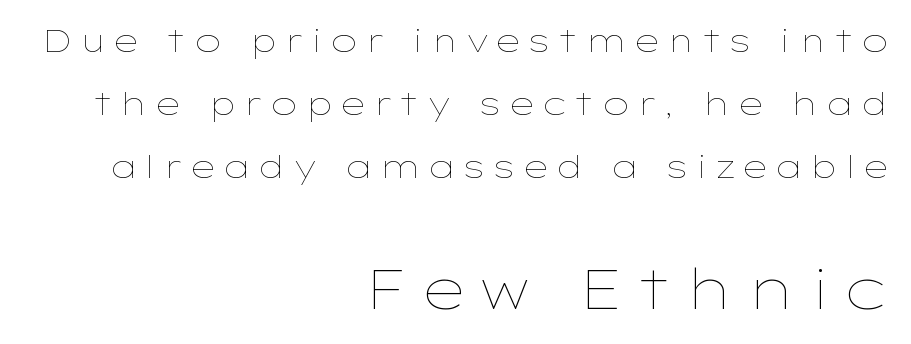
Q: Is the text bold? A: No.
Q: Is the text italic (slanted)? A: No, it is upright.
Q: Is the text underlined? A: No.
Q: How is the paragraph aligned? A: Right-aligned.
Q: Is the spacing between lines tight, normal or loose? A: Loose.
Q: Which block of text is set in a larger size, the first (top) or the second (bottom)? A: The second (bottom) one.
Q: Width (condensed, normal, or wide)? A: Wide.
Q: Stroke contrast? A: Low.
Q: x-height? A: Medium.
Q: Monospaced? A: No.
